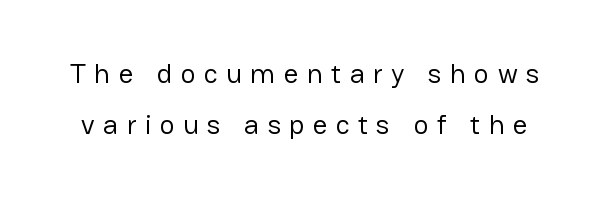
{"serif": "no", "italic": "no", "bold": "no", "weight": "regular", "width": "normal", "stroke_contrast": "low", "x_height": "medium", "monospaced": "no", "underline": "no", "line_spacing_ratio": 1.82, "letter_spacing": "wide", "letter_spacing_em": 0.3, "glyph_px": 28}
